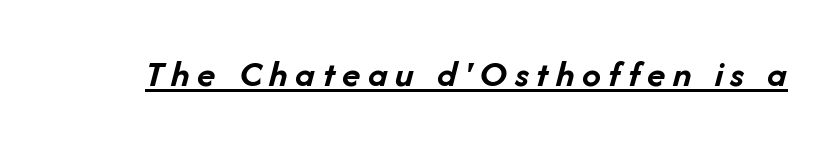
{"italic": "yes", "lean": "right", "slant_degrees": 14, "bold": "yes", "weight": "semibold", "width": "normal", "stroke_contrast": "low", "x_height": "medium", "monospaced": "no", "underline": "yes", "letter_spacing": "wide", "letter_spacing_em": 0.2, "glyph_px": 38}
